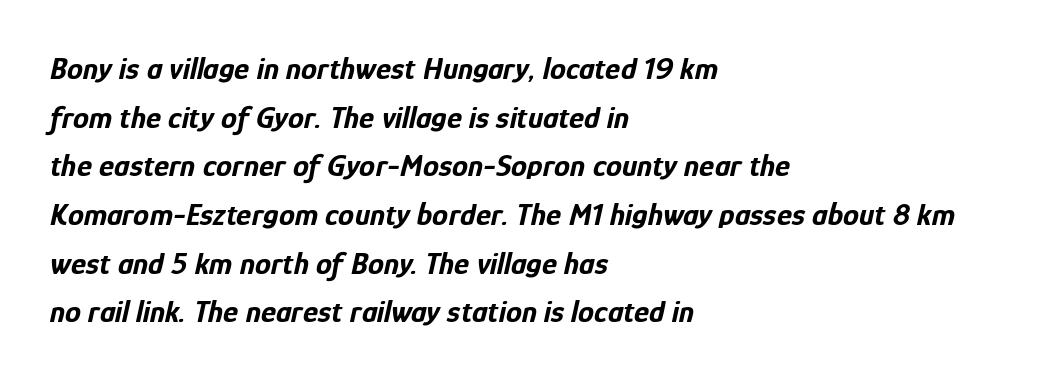
Q: Is the text bold? A: Yes.
Q: Is the text italic (slanted)? A: Yes, it leans right by about 12 degrees.
Q: Is the text underlined? A: No.
Q: How is the paragraph aligned? A: Left-aligned.
Q: Is the spacing between letters normal or unusually wide? A: Normal.
Q: Is the spacing between lines tight, normal or loose? A: Normal.
Q: Width (condensed, normal, or wide)? A: Condensed.
Q: Stroke contrast? A: Low.
Q: x-height? A: Medium.
Q: Monospaced? A: No.
